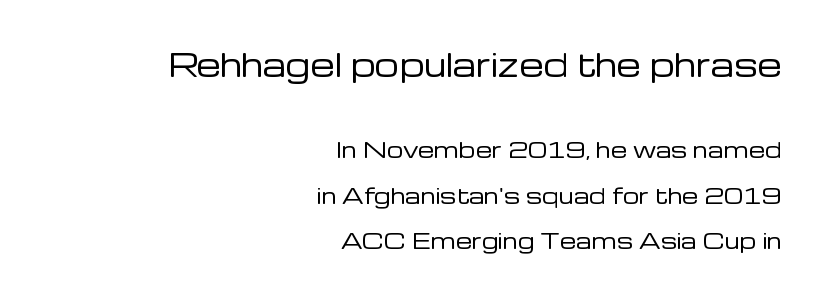
The image shows 31 px regular-weight sans-serif type, upright; set right-aligned, loose line spacing (2.17x), normal letter spacing, not underlined; the first (top) block is 1.48x larger; low stroke contrast and a medium x-height.
